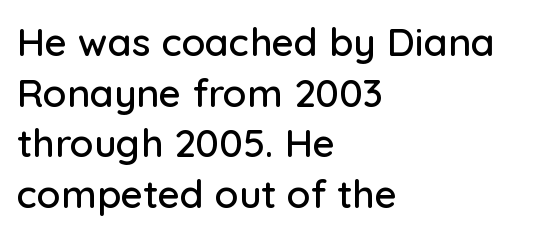
{"serif": "no", "italic": "no", "width": "normal", "stroke_contrast": "low", "x_height": "medium", "monospaced": "no", "underline": "no", "align": "left", "line_spacing": "normal", "line_spacing_ratio": 1.3, "letter_spacing": "normal", "letter_spacing_em": 0.0, "glyph_px": 39}
